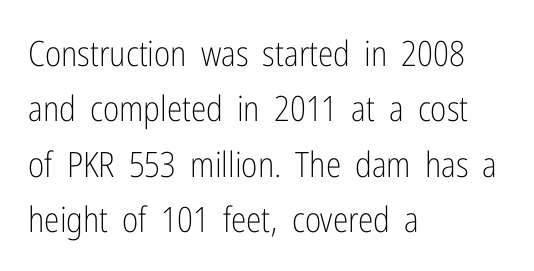
Stem width sits at or under what a default text font uses. Do the characters align in a grid? No, the font is proportional. Students, note that the glyphs here touch the page at normal intervals. The baseline area is clear. Typographically, this falls in the sans-serif category.
